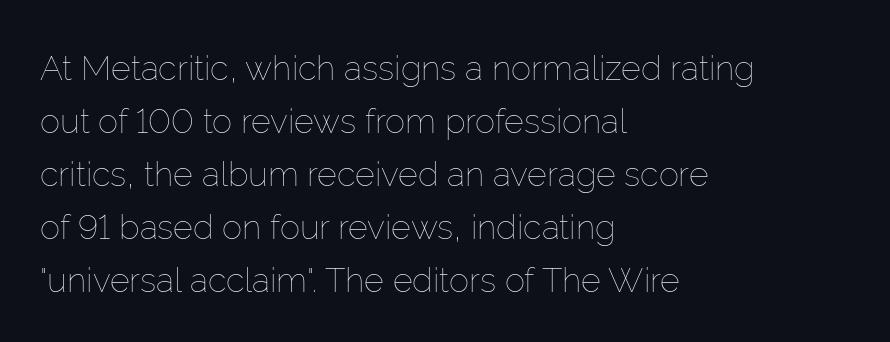
The axis of the letterforms is exactly vertical. Nothing unusual about the tracking: characters are spaced as the font intends. Heaviness? Minimal to ordinary, like unemphasized prose. Each letter keeps its own natural width here, so spacing adapts to shape. Teacher's note: observe the even left margin — that is flush-left alignment.
